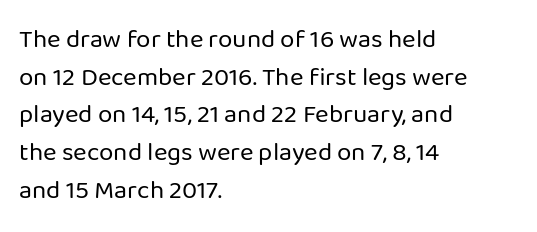
Q: Is the text bold? A: No.
Q: Is the text italic (slanted)? A: No, it is upright.
Q: Is the text underlined? A: No.
Q: How is the paragraph aligned? A: Left-aligned.
Q: Is the spacing between letters normal or unusually wide? A: Normal.
Q: Is the spacing between lines tight, normal or loose? A: Normal.
